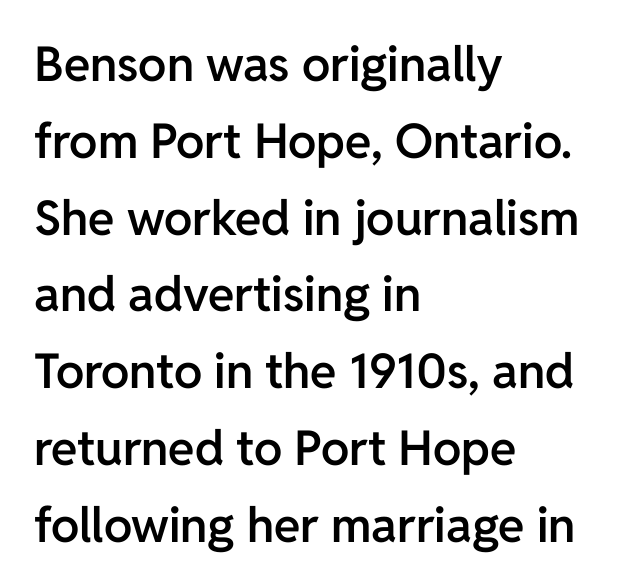
Q: Is the text bold? A: Semi-bold.
Q: Is the text italic (slanted)? A: No, it is upright.
Q: Is the typeface a serif or a sans-serif typeface? A: Sans-serif.
Q: Is the text underlined? A: No.
Q: How is the paragraph aligned? A: Left-aligned.
Q: Is the spacing between letters normal or unusually wide? A: Normal.
Q: Is the spacing between lines tight, normal or loose? A: Normal.
Q: Width (condensed, normal, or wide)? A: Normal.
Q: Stroke contrast? A: Low.
Q: x-height? A: Medium.
Q: Monospaced? A: No.
